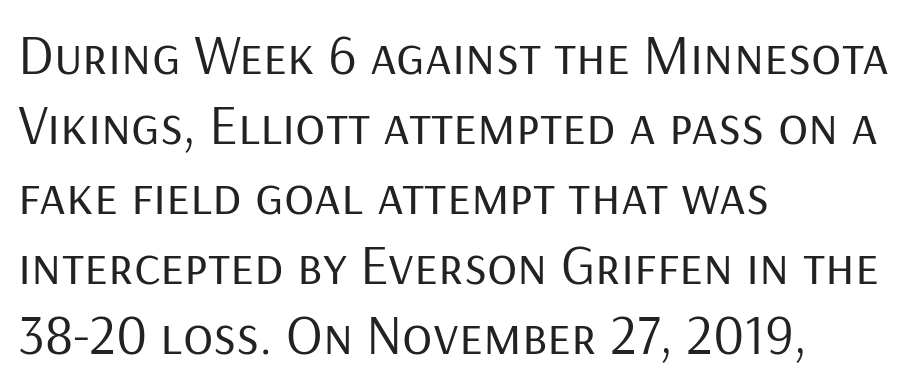
A typesetter would call this proportional, since set widths differ per character. A normal amount of white space separates one row of letters from the next. The glyphs are unaccompanied by any horizontal stroke below them. The font is comparable to plain body text, perhaps lighter. The letters carry no serifs — their stems end cleanly without finishing strokes.
